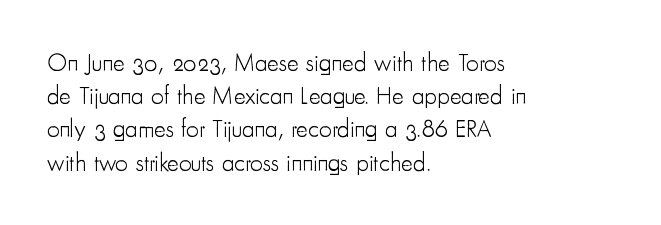
The image shows 25 px text type, upright; set left-aligned, normal line spacing (1.33x), normal letter spacing, not underlined.
